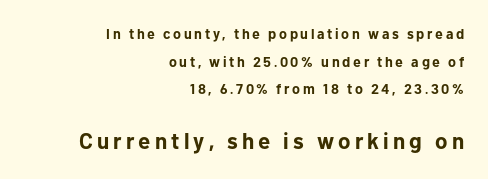
Students, observe: this is what heavily led, spacious text looks like. Nobody drew a line under any word here. Unlike italic type, these characters show no tilt at all. The lines in this sample share a right terminus and differ only in where they begin.
